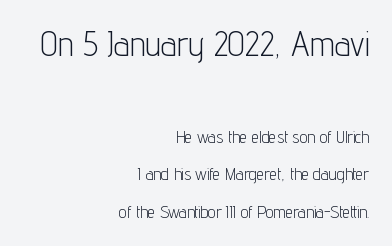
{"serif": "no", "italic": "no", "bold": "no", "weight": "light", "width": "condensed", "stroke_contrast": "low", "x_height": "medium", "monospaced": "no", "underline": "no", "align": "right", "line_spacing": "loose", "line_spacing_ratio": 2.22, "letter_spacing": "normal", "letter_spacing_em": 0.0, "larger_block": "first", "size_ratio": 2.0, "glyph_px": 34}
